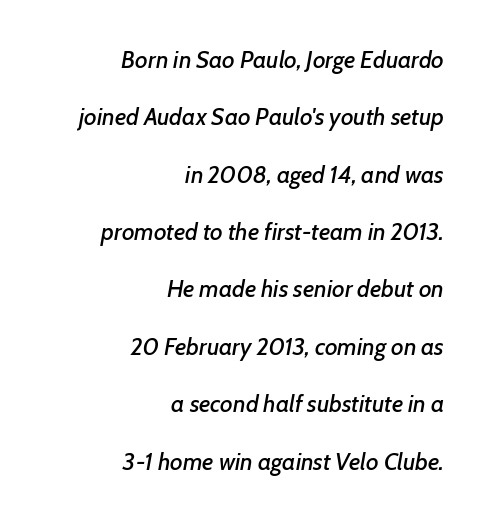
The image shows 24 px text type, italic (leaning right); set right-aligned, loose line spacing (2.39x), normal letter spacing, not underlined.
